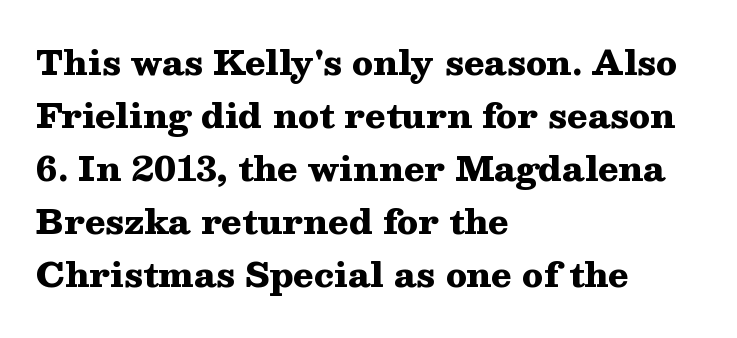
Q: Is the text bold? A: Yes.
Q: Is the text italic (slanted)? A: No, it is upright.
Q: Is the typeface a serif or a sans-serif typeface? A: Serif.
Q: Is the text underlined? A: No.
Q: How is the paragraph aligned? A: Left-aligned.
Q: Is the spacing between letters normal or unusually wide? A: Normal.
Q: Is the spacing between lines tight, normal or loose? A: Normal.
Q: Width (condensed, normal, or wide)? A: Wide.
Q: Stroke contrast? A: Medium.
Q: x-height? A: Medium.
Q: Monospaced? A: No.
